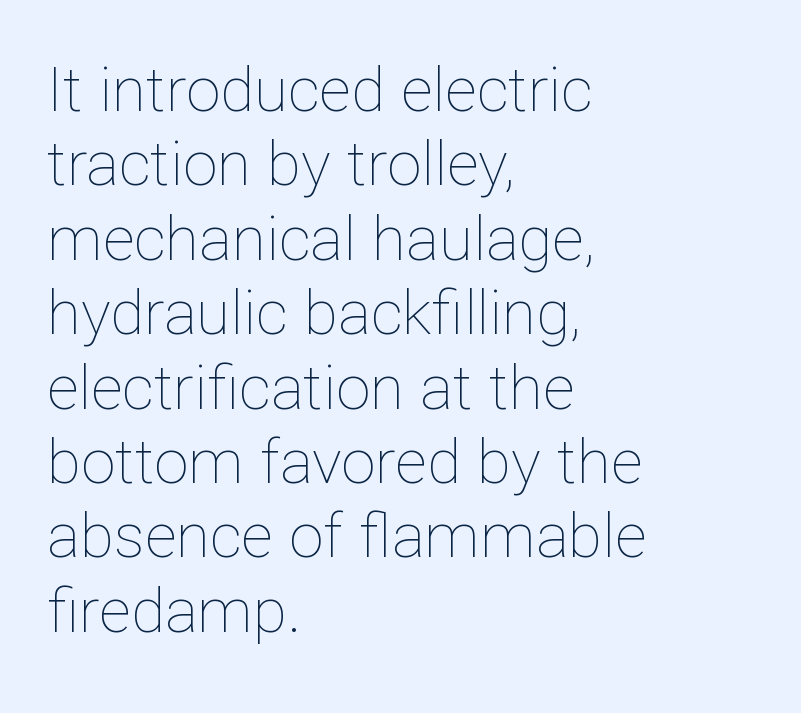
The image shows 62 px thin type, upright; set left-aligned, line spacing 1.2x, normal letter spacing, not underlined; low stroke contrast and a medium x-height.
